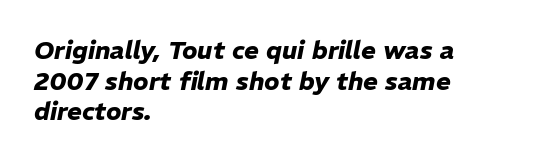
Which margin do the lines hug? The left one — the right edge is uneven. Just letters on the line, the space beneath them empty. The sample has been set heavy, in full bold. There is no visible air inserted between adjacent glyphs. This sample uses an oblique cut, with every glyph tilted off the vertical.
